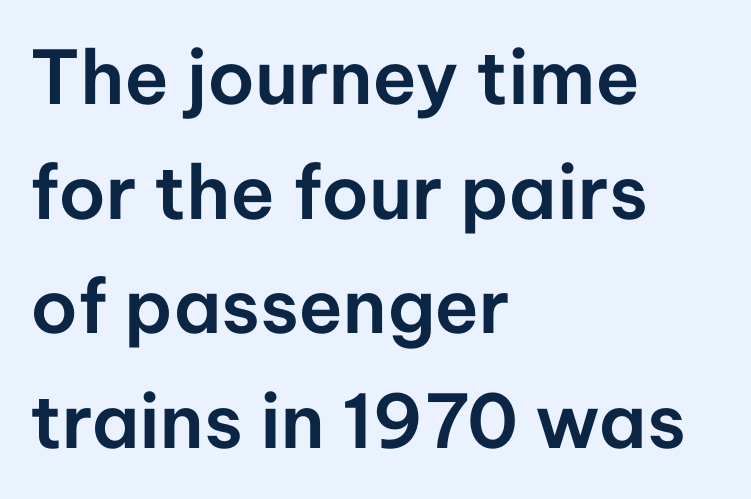
The image shows 74 px sans-serif type, upright; set left-aligned, normal line spacing (1.55x), normal letter spacing, not underlined; low stroke contrast and a medium x-height.
